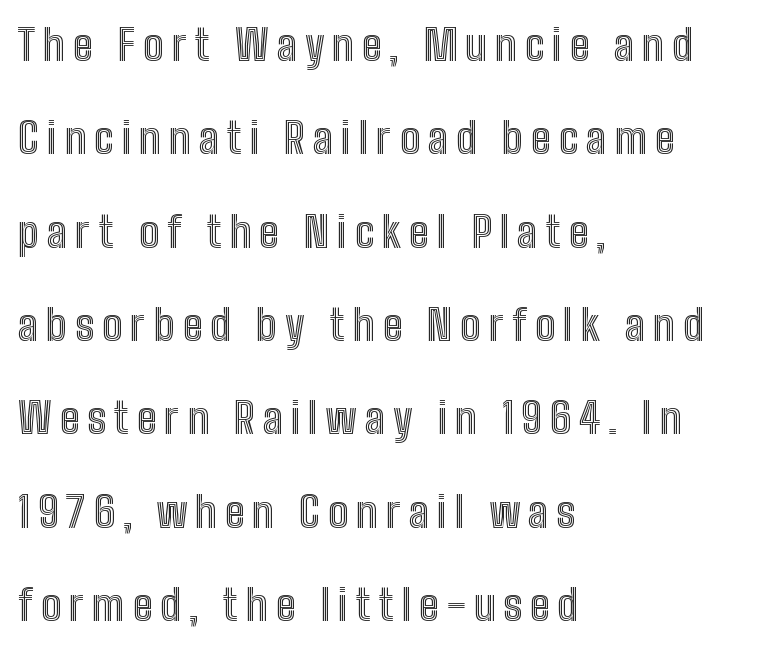
The image shows 43 px condensed type, upright; set left-aligned, loose line spacing (2.17x), not underlined; a medium x-height.
